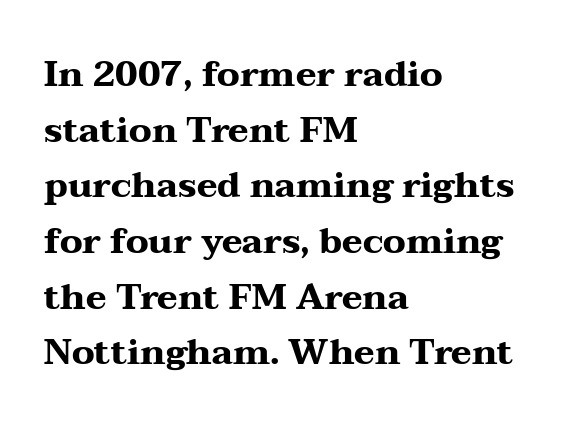
{"serif": "yes", "italic": "no", "bold": "yes", "weight": "heavy", "width": "wide", "stroke_contrast": "medium", "x_height": "medium", "monospaced": "no", "underline": "no", "align": "left", "line_spacing": "normal", "line_spacing_ratio": 1.59, "letter_spacing": "normal", "letter_spacing_em": 0.0, "glyph_px": 35}
